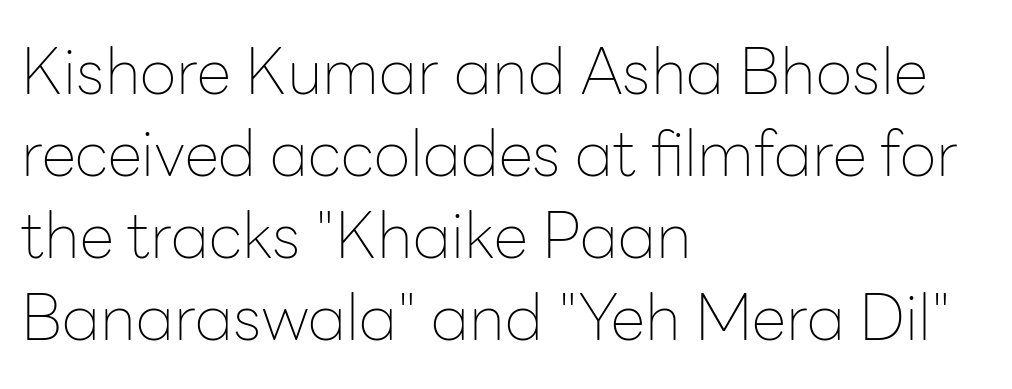
{"serif": "no", "italic": "no", "bold": "no", "weight": "thin", "width": "normal", "stroke_contrast": "low", "x_height": "medium", "monospaced": "no", "underline": "no", "align": "left", "line_spacing": "normal", "line_spacing_ratio": 1.3, "letter_spacing": "normal", "letter_spacing_em": 0.0, "glyph_px": 63}
